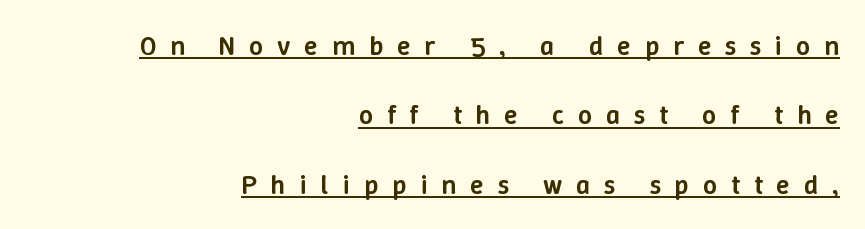
Q: Is the text bold? A: Semi-bold.
Q: Is the text italic (slanted)? A: No, it is upright.
Q: Is the text underlined? A: Yes.
Q: How is the paragraph aligned? A: Right-aligned.
Q: Is the spacing between letters normal or unusually wide? A: Unusually wide.
Q: Is the spacing between lines tight, normal or loose? A: Loose.
Q: Width (condensed, normal, or wide)? A: Normal.
Q: Stroke contrast? A: Low.
Q: x-height? A: Medium.
Q: Monospaced? A: No.
